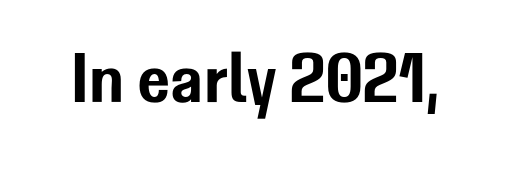
The image shows 70 px sans-serif type, upright; set normal letter spacing, not underlined; low stroke contrast and a medium x-height.
